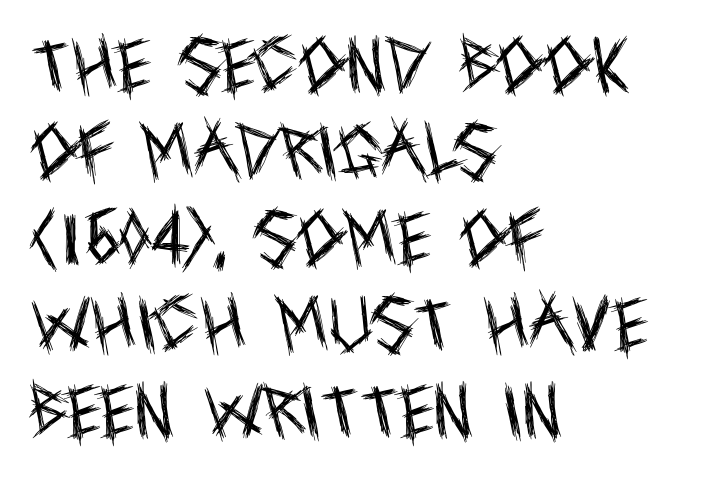
The image shows 60 px regular-weight, condensed sans-serif type, upright; set left-aligned, normal line spacing (1.44x), normal letter spacing, not underlined; a large x-height.
